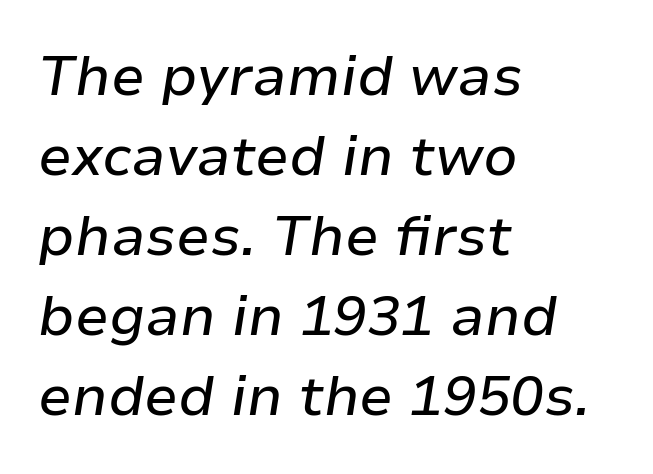
{"italic": "yes", "lean": "right", "slant_degrees": 9, "width": "normal", "stroke_contrast": "low", "x_height": "medium", "monospaced": "no", "underline": "no", "align": "left", "line_spacing": "normal", "line_spacing_ratio": 1.43, "letter_spacing": "normal", "letter_spacing_em": 0.0, "glyph_px": 56}
